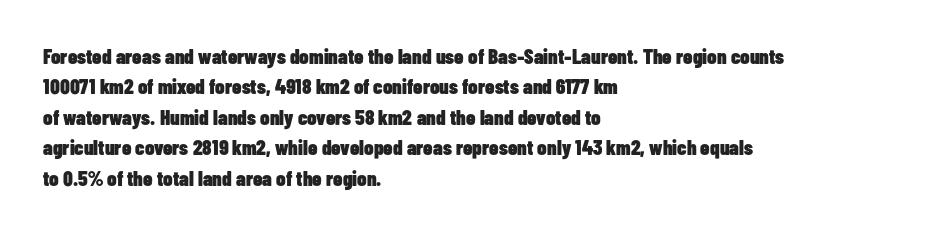
The image shows 21 px bold type, upright; set left-aligned, normal line spacing (1.45x), normal letter spacing, not underlined.
